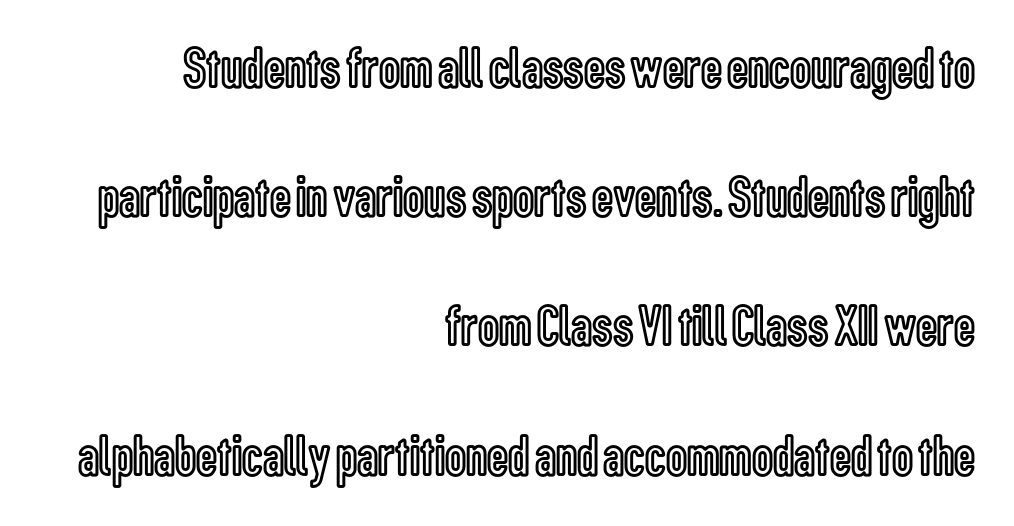
Clear beneath every line of the passage. The paragraph shown leans on its right margin. No extra tracking has been applied to these lines. Notice how the stems are strictly vertical — no italics here. Do the characters align in a grid? No, the font is proportional. Horizontal bands of white between lines are thick stripes.
